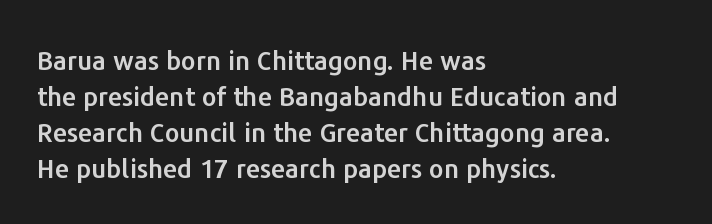
{"italic": "no", "underline": "no", "align": "left", "line_spacing": "normal", "line_spacing_ratio": 1.38, "letter_spacing": "normal", "letter_spacing_em": 0.0, "glyph_px": 26}
